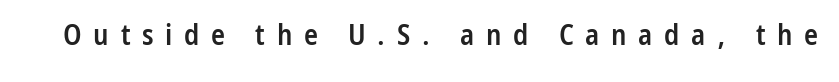
Here the designer chose a conventional face with non-uniform glyph widths. Check where the strokes stop: nothing finishes them off — pure sans. The passage shown is semibold, sitting just below true bold. Inter-character spacing is expanded well beyond the font's built-in metrics. Do the letters lean? They stand straight. Unmarked baselines from the first word to the last.
